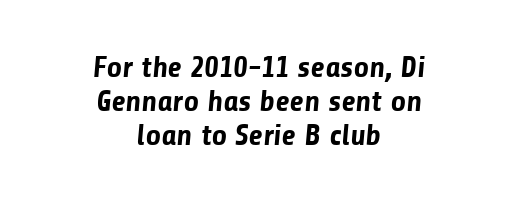
Q: Is the text bold? A: Yes.
Q: Is the typeface a serif or a sans-serif typeface? A: Sans-serif.
Q: Is the text underlined? A: No.
Q: How is the paragraph aligned? A: Centered.
Q: Is the spacing between letters normal or unusually wide? A: Normal.
Q: Is the spacing between lines tight, normal or loose? A: Tight.
Q: Width (condensed, normal, or wide)? A: Normal.
Q: Stroke contrast? A: Low.
Q: x-height? A: Medium.
Q: Monospaced? A: No.
